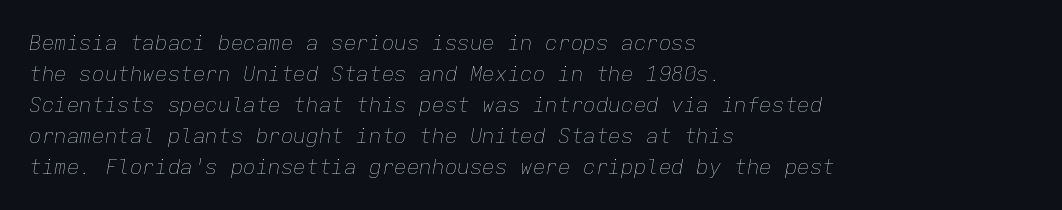
The text carries the slant typical of an italic or oblique font. Nothing unusual about the tracking: characters are spaced as the font intends. Lines of text with bare space underneath. Regarding leading, the lines here are spaced in the standard way. Heaviness? Minimal to ordinary, like unemphasized prose.
